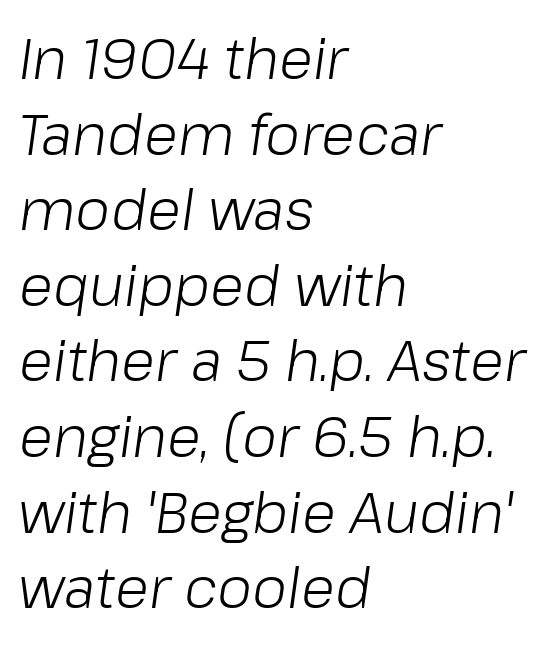
The image shows 56 px light type, italic (leaning right); set left-aligned, normal line spacing (1.35x), normal letter spacing, not underlined; low stroke contrast and a medium x-height.
